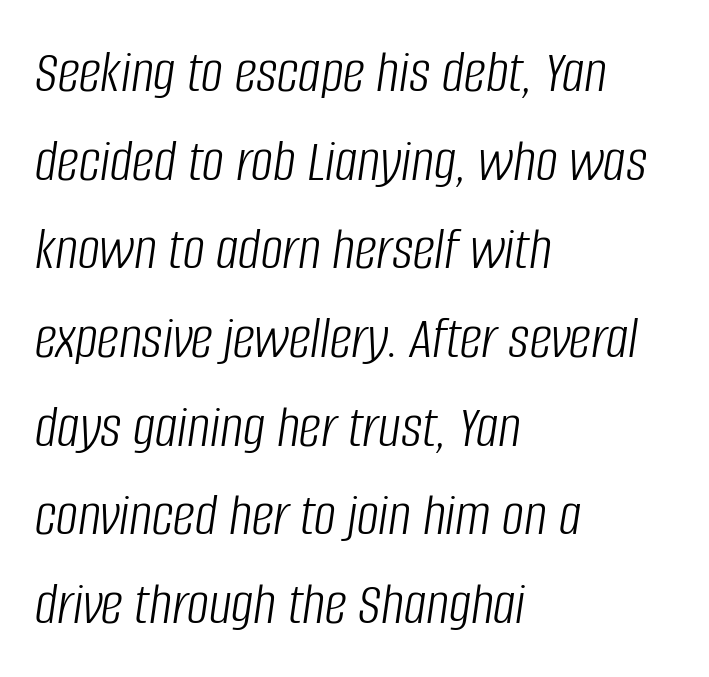
{"italic": "yes", "lean": "right", "slant_degrees": 8, "bold": "no", "weight": "light", "width": "condensed", "stroke_contrast": "low", "x_height": "large", "monospaced": "no", "underline": "no", "align": "left", "line_spacing": "normal", "line_spacing_ratio": 1.43, "letter_spacing": "normal", "letter_spacing_em": 0.0, "glyph_px": 62}
